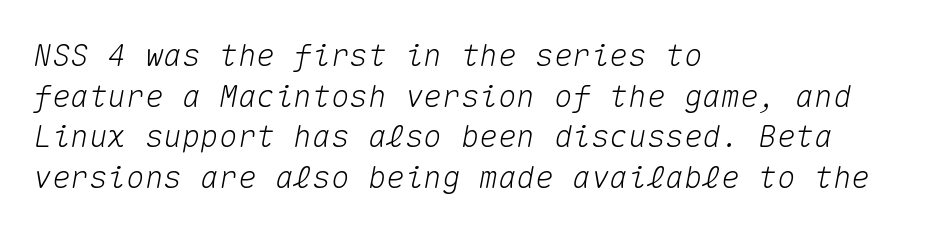
The image shows 31 px text type, italic (leaning right), monospaced; set left-aligned, normal line spacing (1.31x), normal letter spacing, not underlined; medium stroke contrast and a medium x-height.
